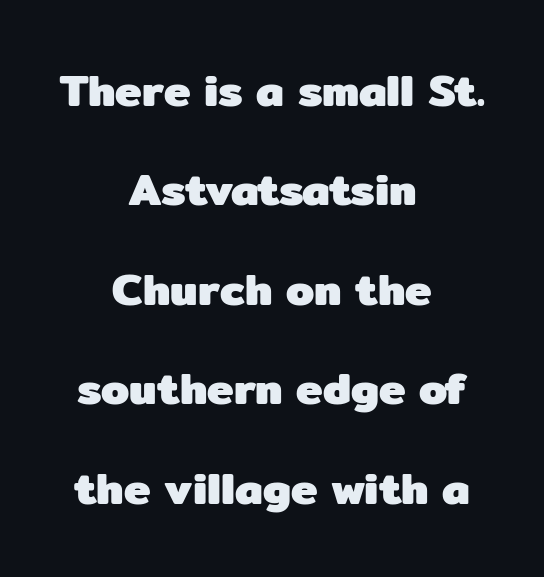
Q: Is the text bold? A: Yes.
Q: Is the text italic (slanted)? A: No, it is upright.
Q: Is the typeface a serif or a sans-serif typeface? A: Sans-serif.
Q: Is the text underlined? A: No.
Q: How is the paragraph aligned? A: Centered.
Q: Is the spacing between letters normal or unusually wide? A: Normal.
Q: Is the spacing between lines tight, normal or loose? A: Loose.
Q: Width (condensed, normal, or wide)? A: Normal.
Q: Stroke contrast? A: Low.
Q: x-height? A: Medium.
Q: Monospaced? A: No.
